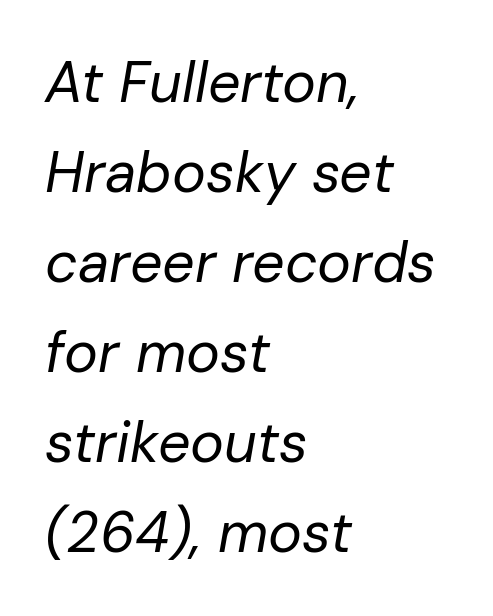
The image shows 57 px regular-weight type, italic (leaning right); set left-aligned, normal line spacing (1.58x), normal letter spacing, not underlined; low stroke contrast and a medium x-height.
